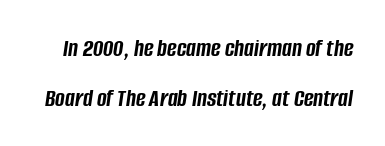
{"italic": "yes", "lean": "right", "slant_degrees": 8, "bold": "yes", "underline": "no", "line_spacing": "loose", "line_spacing_ratio": 1.91, "letter_spacing": "normal", "letter_spacing_em": 0.0, "glyph_px": 26}
